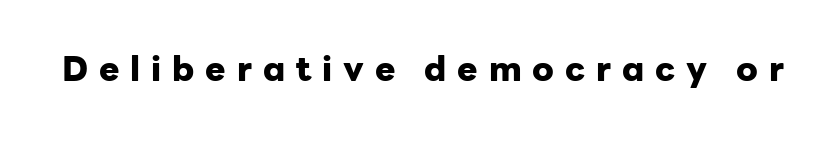
The image shows 34 px heavy sans-serif type, upright; set unusually wide letter spacing (+0.32 em), not underlined; low stroke contrast and a medium x-height.
